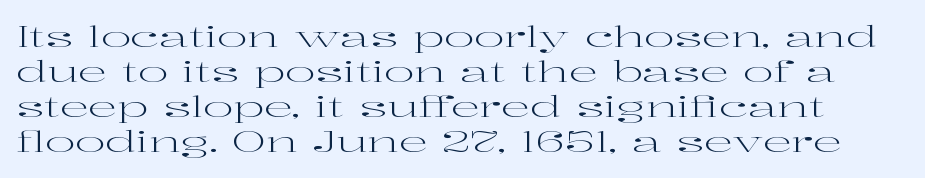
{"serif": "yes", "italic": "no", "bold": "no", "weight": "regular", "width": "wide", "stroke_contrast": "high", "x_height": "medium", "monospaced": "no", "underline": "no", "line_spacing_ratio": 1.21, "letter_spacing": "normal", "letter_spacing_em": 0.0, "glyph_px": 29}
